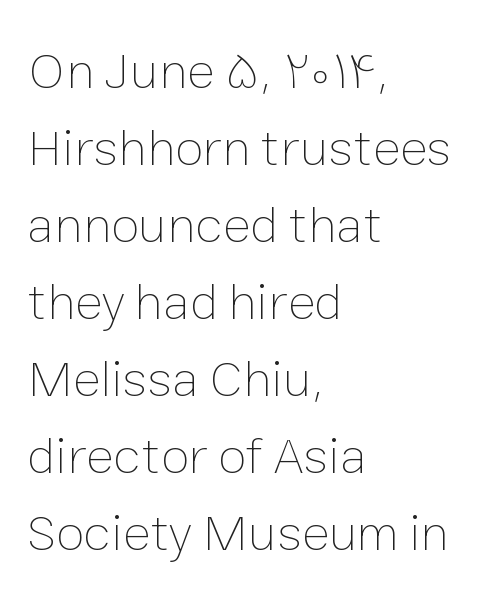
{"italic": "no", "bold": "no", "weight": "thin", "width": "normal", "stroke_contrast": "low", "x_height": "medium", "monospaced": "no", "underline": "no", "align": "left", "line_spacing": "normal", "line_spacing_ratio": 1.48, "letter_spacing": "normal", "letter_spacing_em": 0.0, "glyph_px": 52}
